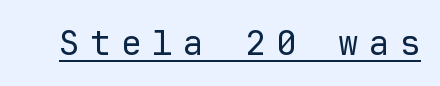
Q: Is the text bold? A: No.
Q: Is the text italic (slanted)? A: No, it is upright.
Q: Is the typeface a serif or a sans-serif typeface? A: Sans-serif.
Q: Is the text underlined? A: Yes.
Q: Is the spacing between letters normal or unusually wide? A: Unusually wide.
Q: Width (condensed, normal, or wide)? A: Normal.
Q: Stroke contrast? A: Low.
Q: x-height? A: Medium.
Q: Monospaced? A: Yes.
